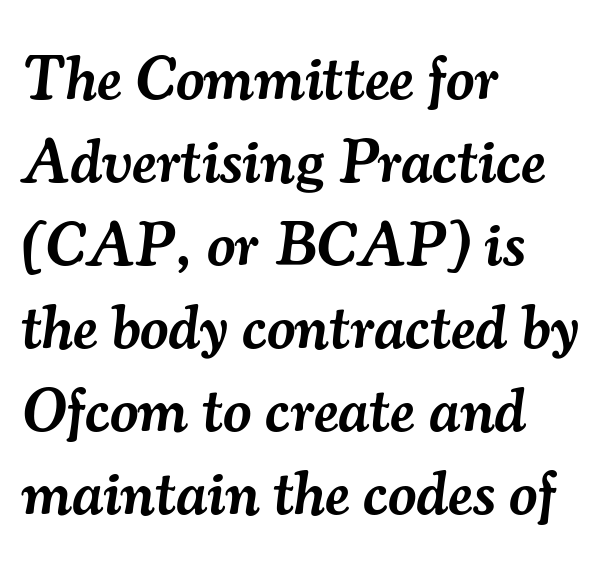
{"serif": "yes", "italic": "yes", "lean": "right", "slant_degrees": 7, "bold": "semi", "weight": "semibold", "width": "normal", "stroke_contrast": "medium", "x_height": "small", "monospaced": "no", "underline": "no", "align": "left", "line_spacing": "normal", "line_spacing_ratio": 1.34, "letter_spacing": "normal", "letter_spacing_em": 0.0, "glyph_px": 62}
